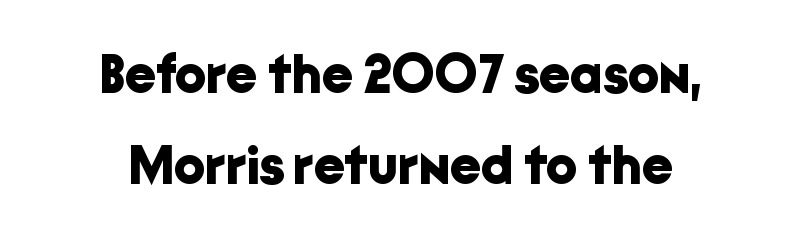
The image shows 55 px bold sans-serif type, upright; set normal line spacing (1.66x), normal letter spacing, not underlined; low stroke contrast and a medium x-height.
